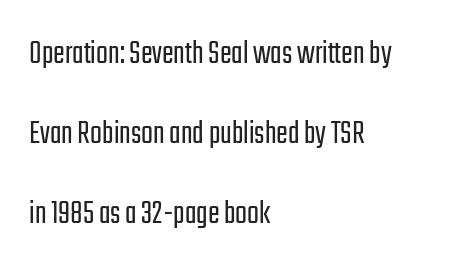
These lines are composed in type without serifs. Note the varied advance widths — an 'i' is clearly narrower than an 'm'. Glyph-to-glyph distance matches everyday printed text. Check under the words: just untouched page.
